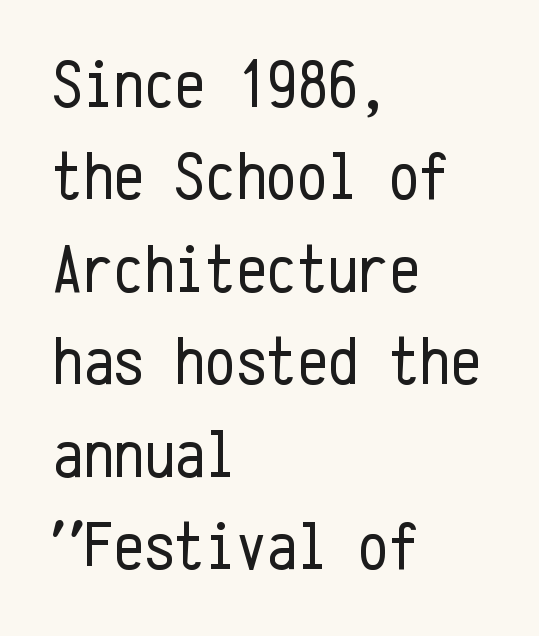
{"serif": "no", "italic": "no", "bold": "no", "weight": "regular", "width": "condensed", "stroke_contrast": "low", "x_height": "medium", "monospaced": "yes", "underline": "no", "align": "left", "line_spacing": "normal", "line_spacing_ratio": 1.36, "letter_spacing": "normal", "letter_spacing_em": 0.0, "glyph_px": 68}
